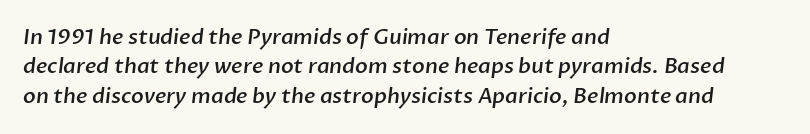
{"bold": "semi", "underline": "no", "align": "left", "line_spacing": "normal", "line_spacing_ratio": 1.4, "letter_spacing": "normal", "letter_spacing_em": 0.0, "glyph_px": 21}
